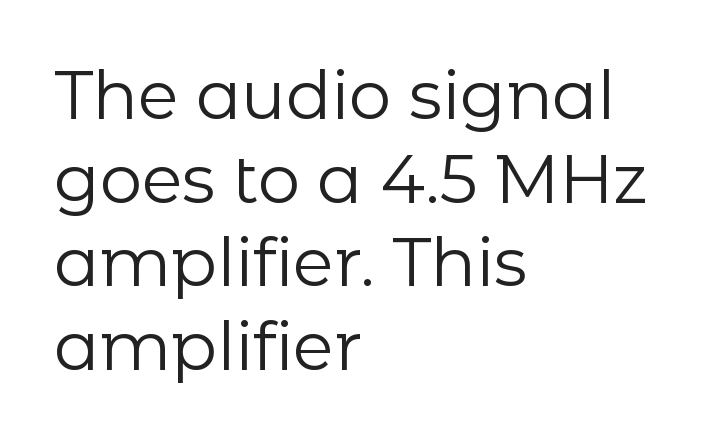
The image shows 67 px regular-weight sans-serif type, upright; set left-aligned, normal line spacing (1.25x), normal letter spacing, not underlined; low stroke contrast and a medium x-height.
